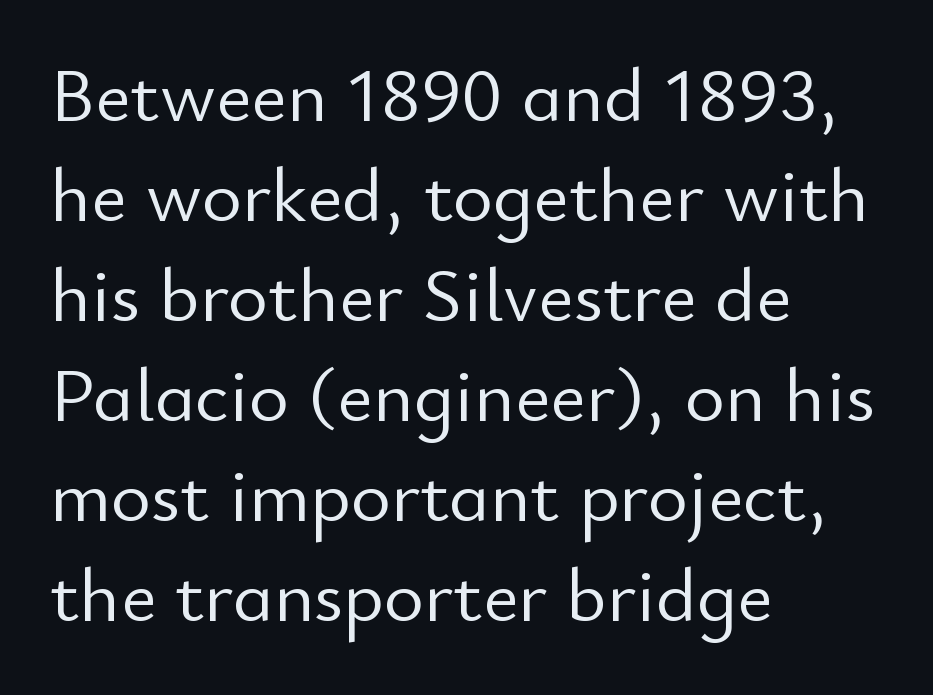
Proportional: the letters do not fall into vertical columns. Evenly set lines give the paragraph a standard silhouette. Ordinary non-slanted type is in use. Honestly, the letter spacing is just normal — you wouldn't notice it. Caption: multi-line text, flush left, ragged right.
